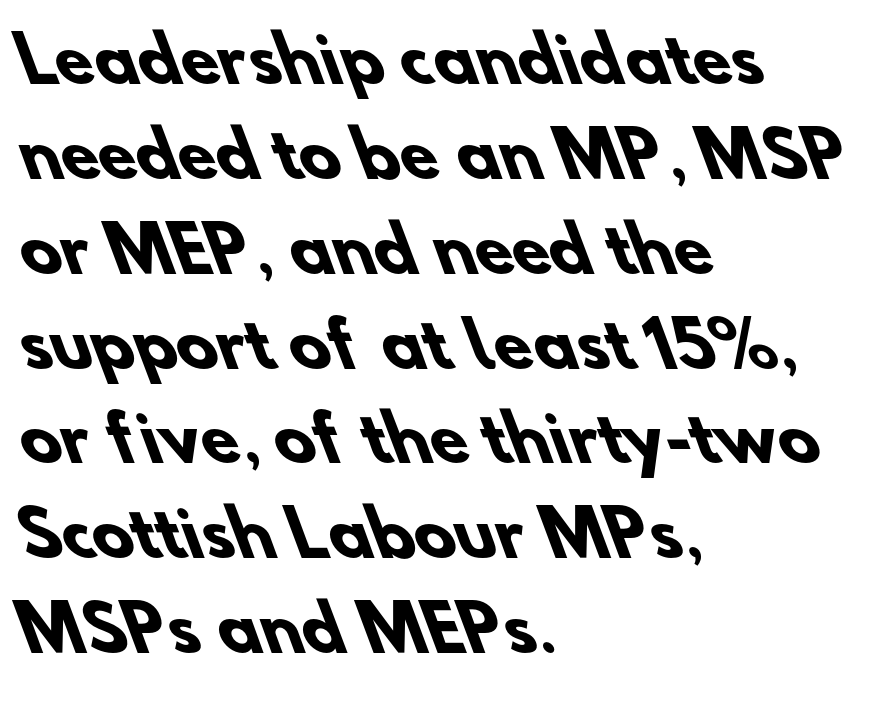
A clean baseline with only descenders dipping below it. Heft: maximum for text — a bold. The leading is moderate, giving the passage an even texture. Does the type have serifs? No, each stem ends abruptly.
